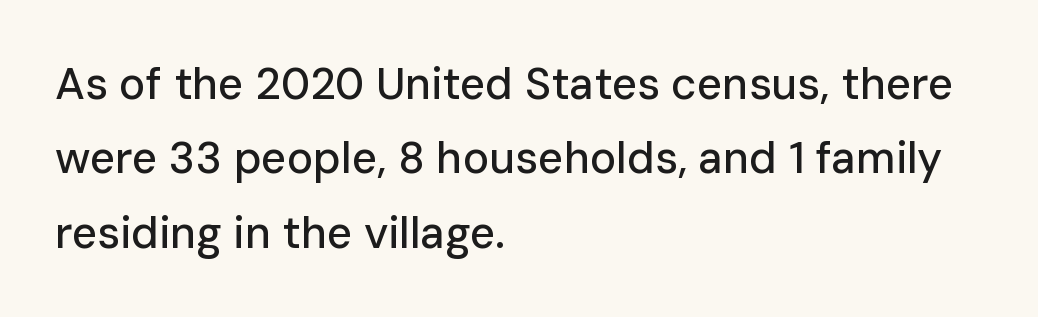
Q: Is the text italic (slanted)? A: No, it is upright.
Q: Is the typeface a serif or a sans-serif typeface? A: Sans-serif.
Q: Is the text underlined? A: No.
Q: How is the paragraph aligned? A: Left-aligned.
Q: Is the spacing between letters normal or unusually wide? A: Normal.
Q: Is the spacing between lines tight, normal or loose? A: Normal.
Q: Width (condensed, normal, or wide)? A: Normal.
Q: Stroke contrast? A: Low.
Q: x-height? A: Medium.
Q: Monospaced? A: No.
